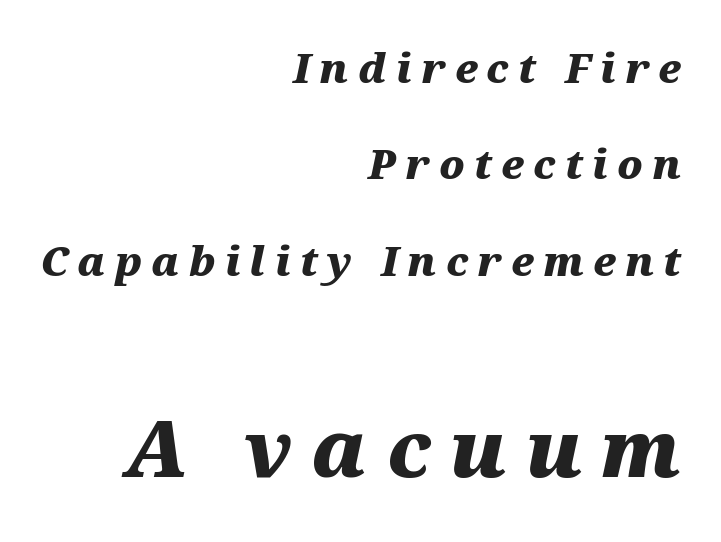
The image shows 79 px heavy, wide type, italic (leaning right); set right-aligned, loose line spacing (2.41x), unusually wide letter spacing (+0.23 em), not underlined; the second (bottom) block is 1.98x larger; medium stroke contrast and a medium x-height.
